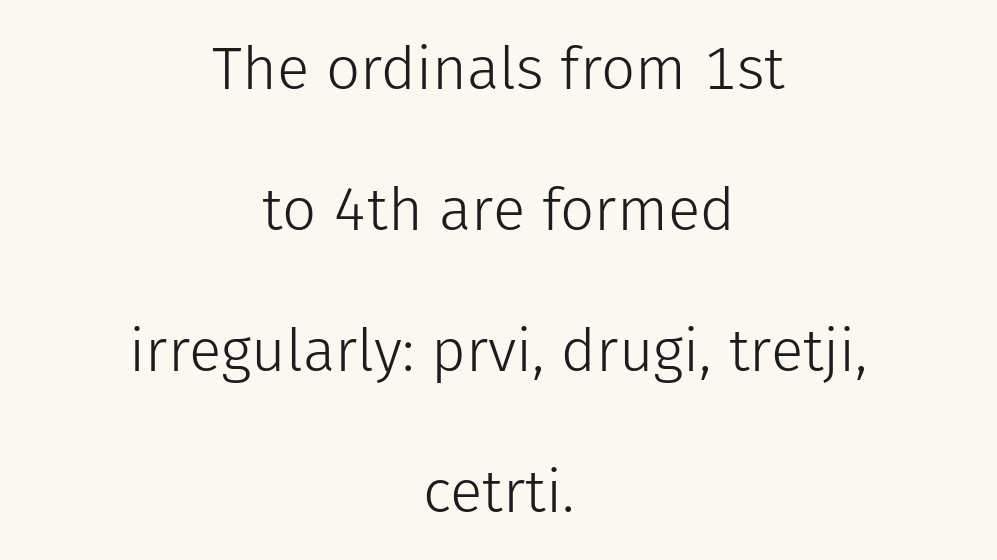
The image shows 60 px light sans-serif type, upright; set centered, loose line spacing (2.35x), normal letter spacing, not underlined; low stroke contrast and a medium x-height.
